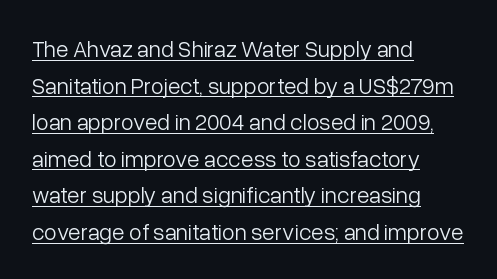
{"italic": "no", "bold": "no", "underline": "yes", "align": "left", "line_spacing": "normal", "line_spacing_ratio": 1.59, "letter_spacing": "normal", "letter_spacing_em": 0.0, "glyph_px": 23}
